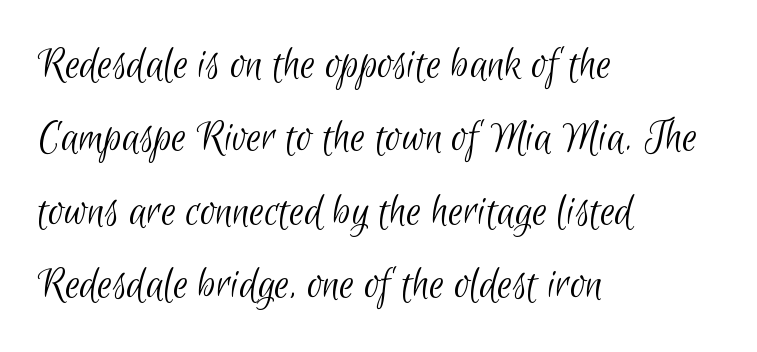
The typesetter chose a ragged-right arrangement here. A light-to-regular cut is what we see here. Does the type have serifs? No, each stem ends abruptly. Here the designer chose a conventional face with non-uniform glyph widths.
